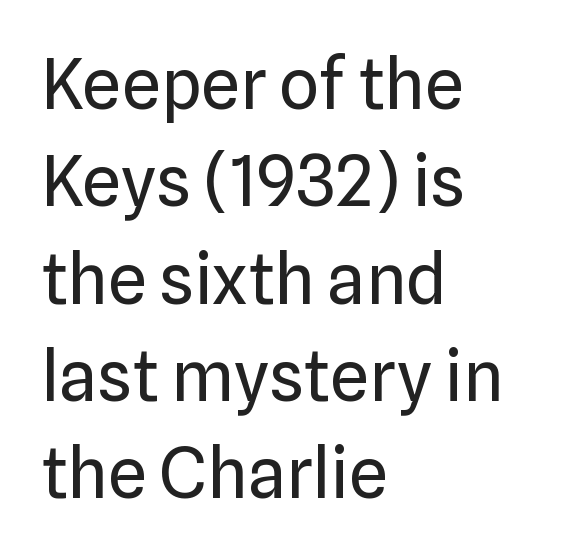
{"serif": "no", "italic": "no", "bold": "no", "weight": "regular", "width": "normal", "stroke_contrast": "low", "x_height": "medium", "monospaced": "no", "underline": "no", "align": "left", "line_spacing": "normal", "line_spacing_ratio": 1.39, "letter_spacing": "normal", "letter_spacing_em": 0.0, "glyph_px": 70}
